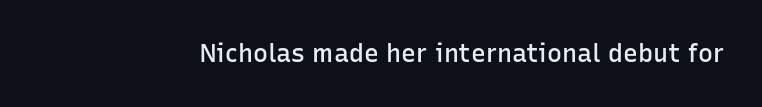
{"italic": "no", "bold": "semi", "underline": "no", "letter_spacing": "normal", "letter_spacing_em": 0.0, "glyph_px": 25}
